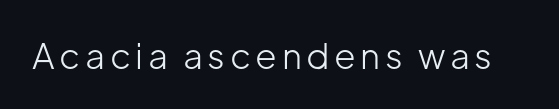
The font is comparable to plain body text, perhaps lighter. Descenders hang freely into open space. The text was rendered using a sans face with plain stroke endings. Character widths vary here, with narrow letters taking less room than wide ones.
